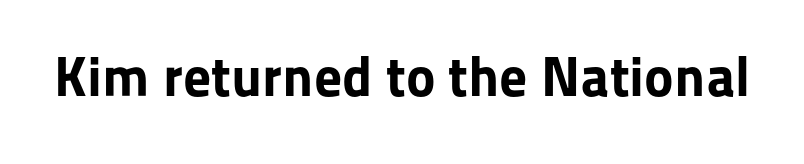
The image shows 56 px bold sans-serif type, upright; set normal letter spacing, not underlined; low stroke contrast and a medium x-height.
